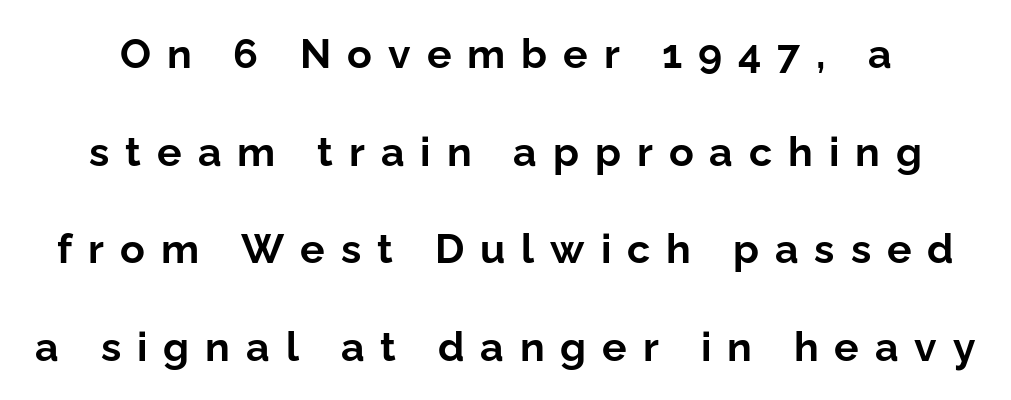
The image shows 41 px bold sans-serif type, upright; set loose line spacing (2.38x), unusually wide letter spacing (+0.39 em), not underlined; low stroke contrast and a medium x-height.
